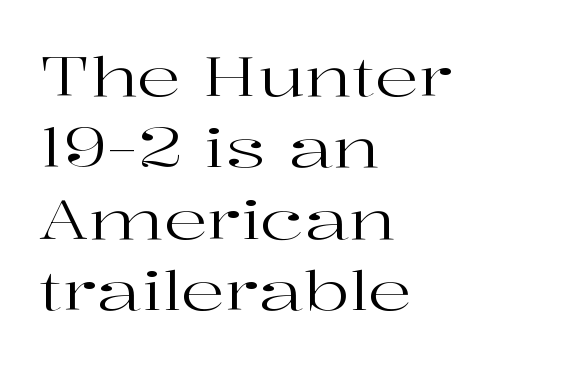
The image shows 54 px regular-weight, wide serif type, upright; set left-aligned, normal line spacing (1.32x), normal letter spacing, not underlined; high stroke contrast and a medium x-height.
